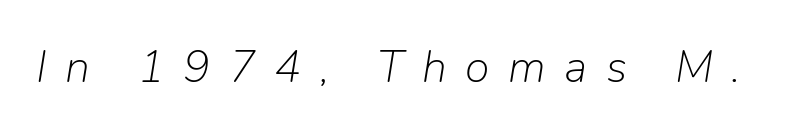
{"italic": "yes", "lean": "right", "slant_degrees": 9, "bold": "no", "weight": "light", "width": "normal", "stroke_contrast": "low", "x_height": "medium", "monospaced": "no", "underline": "no", "letter_spacing": "wide", "letter_spacing_em": 0.41, "glyph_px": 45}
